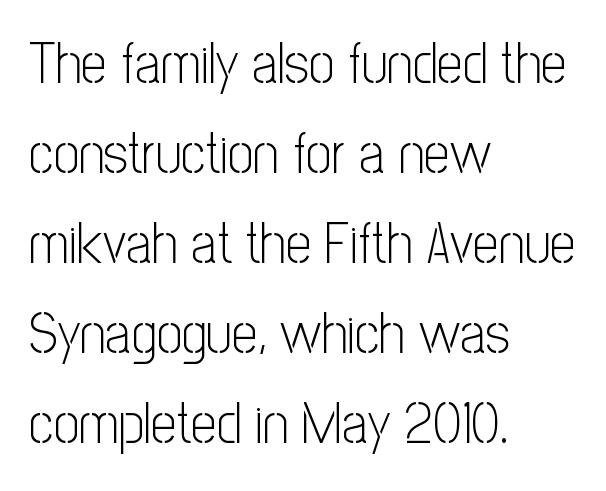
{"serif": "no", "italic": "no", "bold": "no", "weight": "light", "width": "condensed", "stroke_contrast": "low", "x_height": "medium", "monospaced": "no", "underline": "no", "align": "left", "line_spacing": "normal", "line_spacing_ratio": 1.58, "letter_spacing": "normal", "letter_spacing_em": 0.0, "glyph_px": 57}
